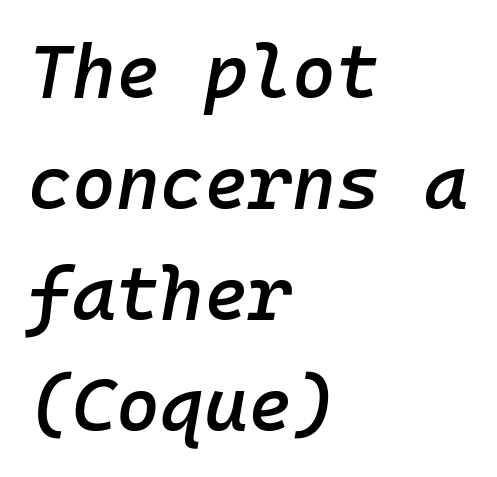
Interline gaps are of average width in this sample. Note the uniform advance width — an 'i' takes as much space as an 'm'. Between one letter and the next there's only the usual sliver of space. A classic flush-left, rag-right setting is used for this passage. Just letters on the line, the space beneath them empty. Italic: yes, the glyphs are oblique.
